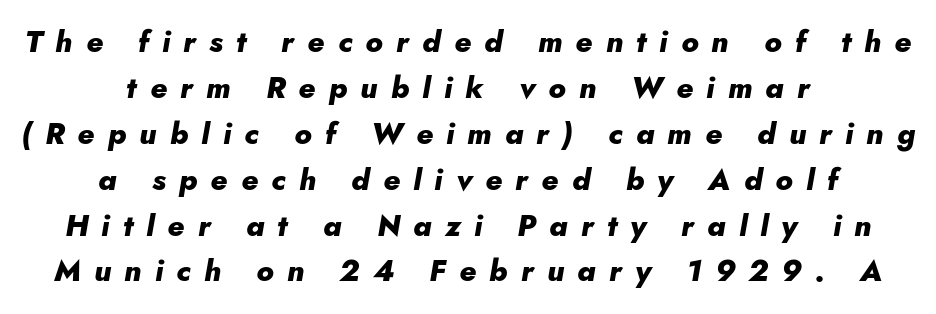
The image shows 30 px heavy type, italic (leaning right); set centered, normal line spacing (1.53x), unusually wide letter spacing (+0.44 em), not underlined; low stroke contrast and a small x-height.
